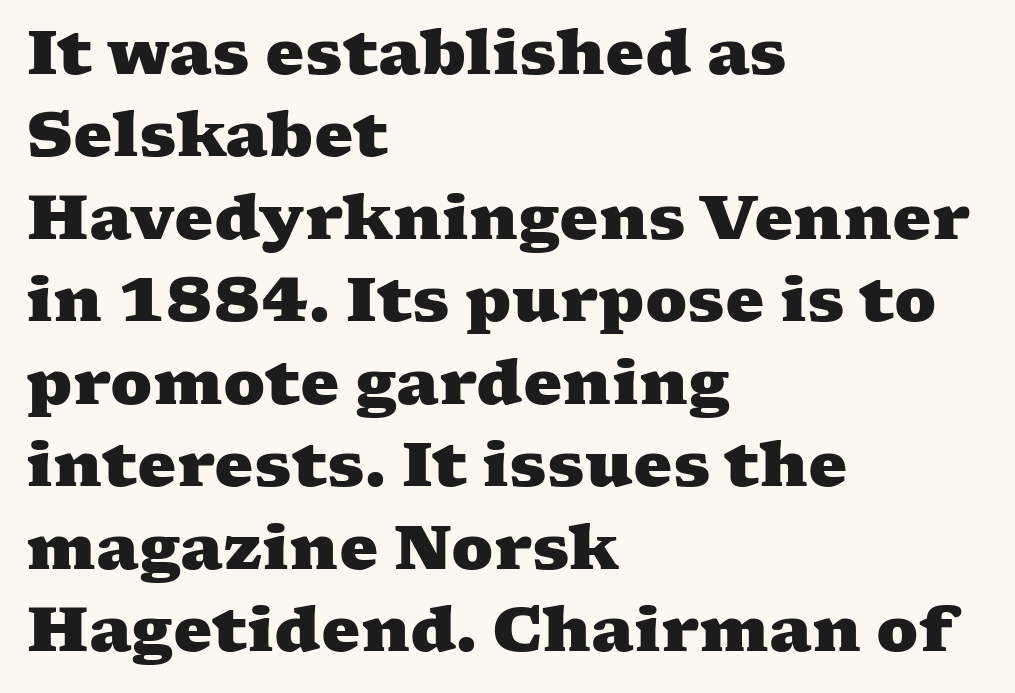
Character widths vary here, with narrow letters taking less room than wide ones. Each word holds together tightly as a unit, with standard inter-letter gaps. These lines sit exactly where default settings would place them. The space beneath each line is pristine and unruled.
